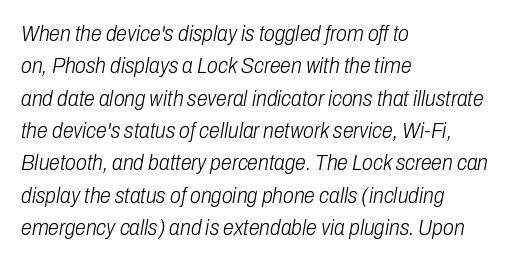
{"italic": "yes", "lean": "right", "slant_degrees": 10, "bold": "no", "underline": "no", "align": "left", "line_spacing": "normal", "line_spacing_ratio": 1.47, "letter_spacing": "normal", "letter_spacing_em": 0.0, "glyph_px": 22}
